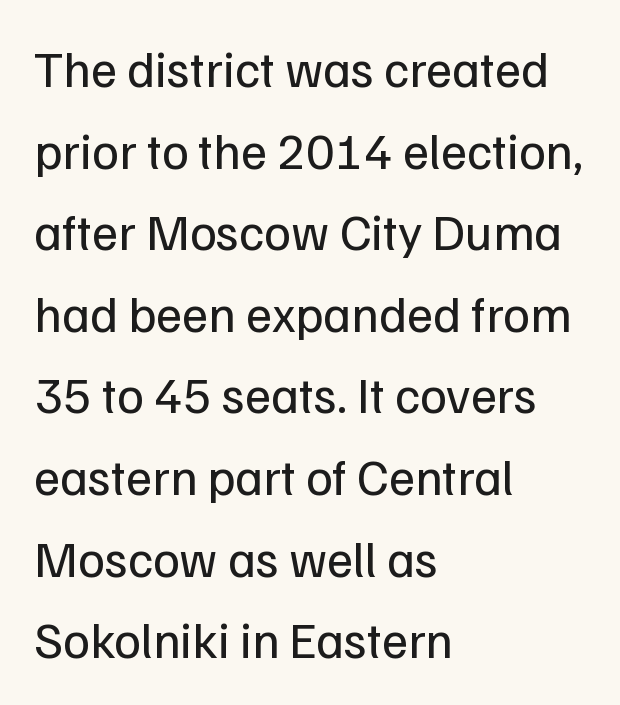
There is no visible air inserted between adjacent glyphs. Think of a printed novel: that variable character pitch is what you see here. No letter is thick-stroked: the sample isn't bold. Nothing sits at the stroke ends, so this counts as sans-serif. The letters stand upright; this is a roman face.
